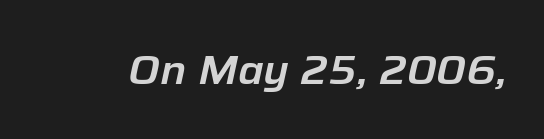
Q: Is the text italic (slanted)? A: Yes, it leans right by about 12 degrees.
Q: Is the text underlined? A: No.
Q: Is the spacing between letters normal or unusually wide? A: Normal.
Q: Width (condensed, normal, or wide)? A: Normal.
Q: Stroke contrast? A: Low.
Q: x-height? A: Medium.
Q: Monospaced? A: No.
